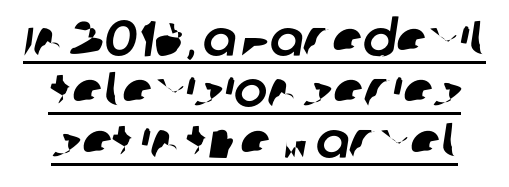
The image shows 50 px sans-serif type; set tight line spacing (1.02x), normal letter spacing, underlined; low stroke contrast and a large x-height.
